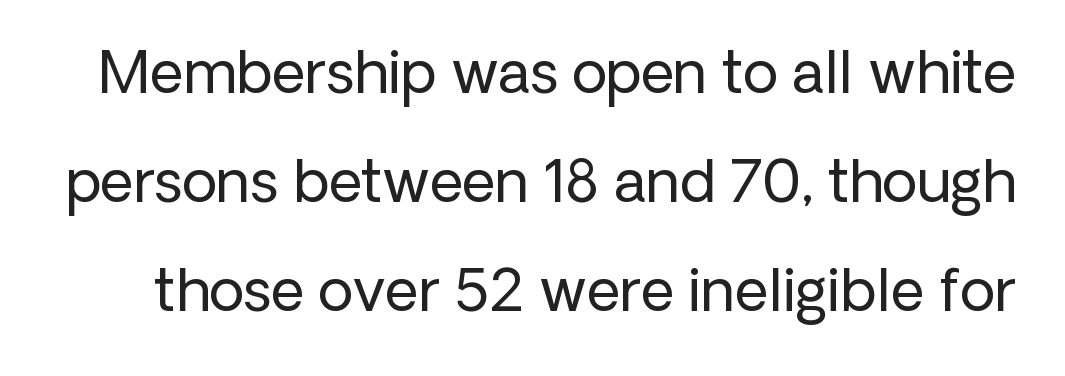
Q: Is the text bold? A: No.
Q: Is the text italic (slanted)? A: No, it is upright.
Q: Is the typeface a serif or a sans-serif typeface? A: Sans-serif.
Q: Is the text underlined? A: No.
Q: Is the spacing between letters normal or unusually wide? A: Normal.
Q: Width (condensed, normal, or wide)? A: Normal.
Q: Stroke contrast? A: Low.
Q: x-height? A: Medium.
Q: Monospaced? A: No.
